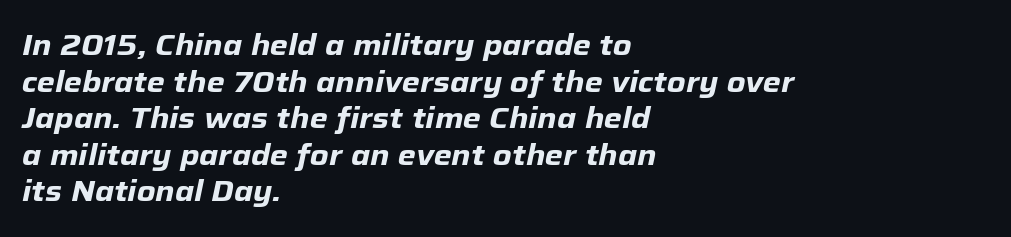
The space between consecutive lines is moderate. When letters slant like this, we call the style italic. Is the block centered? No — it sits flush against the left margin. Proportional: the letters do not fall into vertical columns. Nobody drew a line under any word here. Chunky letters — that's bold for sure.
